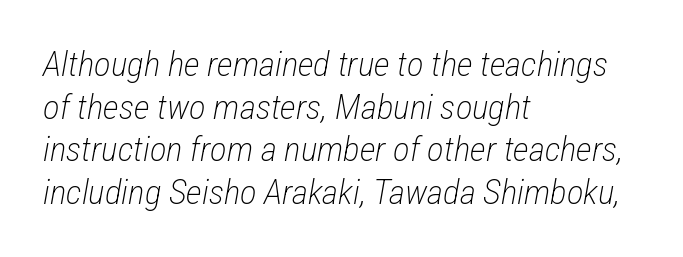
The whole block is typeset with a tilt. These lines stack with their left ends in a neat column. The letters advance in unequal steps, a hallmark of proportional type. A clean baseline with only descenders dipping below it.
